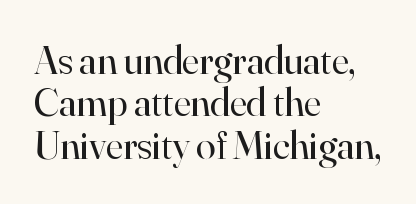
Q: Is the text bold? A: No.
Q: Is the text italic (slanted)? A: No, it is upright.
Q: Is the typeface a serif or a sans-serif typeface? A: Serif.
Q: Is the text underlined? A: No.
Q: How is the paragraph aligned? A: Left-aligned.
Q: Is the spacing between letters normal or unusually wide? A: Normal.
Q: Is the spacing between lines tight, normal or loose? A: Tight.
Q: Width (condensed, normal, or wide)? A: Normal.
Q: Stroke contrast? A: High.
Q: x-height? A: Small.
Q: Monospaced? A: No.
